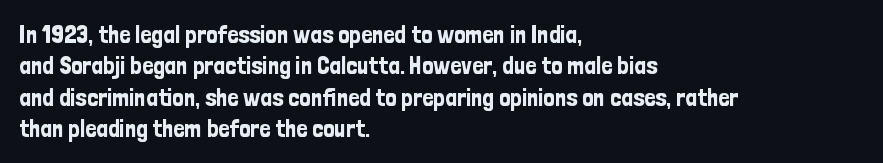
{"italic": "no", "underline": "no", "align": "left", "line_spacing": "normal", "line_spacing_ratio": 1.26, "letter_spacing": "normal", "letter_spacing_em": 0.0, "glyph_px": 25}
